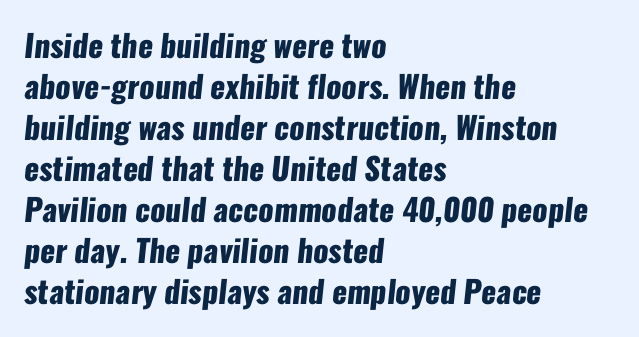
The font family rendered here belongs to the sans-serif group. The letterforms sit shoulder to shoulder at normal distance. How would I describe the line gaps? Plain and ordinary. Where is the straight margin? On the left. Stroke thickness is high; the sample reads as a true bold. Varying glyph widths throughout — classic text-font behaviour.
